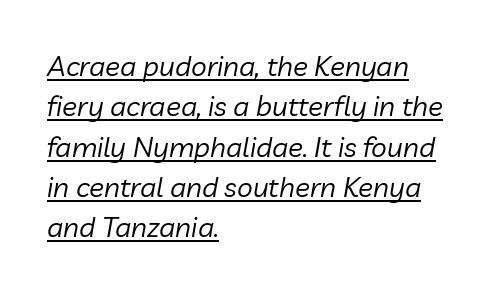
{"italic": "yes", "lean": "right", "slant_degrees": 10, "bold": "no", "weight": "regular", "width": "normal", "stroke_contrast": "low", "x_height": "medium", "monospaced": "no", "underline": "yes", "align": "left", "line_spacing": "normal", "line_spacing_ratio": 1.44, "letter_spacing": "normal", "letter_spacing_em": 0.0, "glyph_px": 28}
